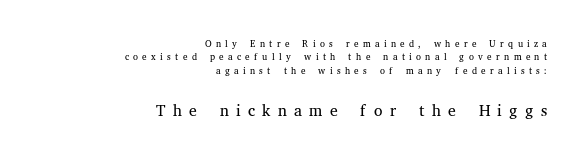
{"italic": "no", "bold": "no", "underline": "no", "align": "right", "line_spacing": "tight", "line_spacing_ratio": 0.96, "letter_spacing": "wide", "letter_spacing_em": 0.31, "larger_block": "second", "size_ratio": 1.71, "glyph_px": 24}
